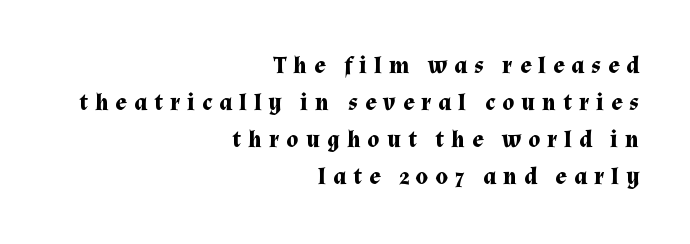
You'd pick this weight for a headline — it's a proper bold. Observe the wide spacing: letters keep a clear distance from each other. The rendering anchors every line to the right-hand side. Whoever set this chose a conventional vertical rhythm. Unmarked baselines from the first word to the last. The axis of the letterforms is exactly vertical.
